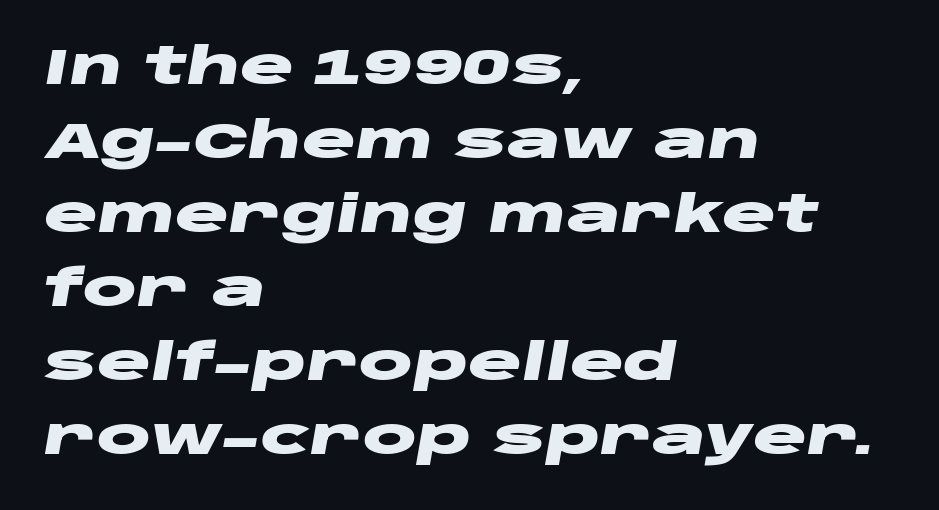
{"italic": "yes", "lean": "right", "slant_degrees": 10, "bold": "yes", "weight": "heavy", "width": "wide", "stroke_contrast": "low", "x_height": "large", "monospaced": "no", "underline": "no", "align": "left", "line_spacing": "normal", "line_spacing_ratio": 1.48, "letter_spacing": "normal", "letter_spacing_em": 0.0, "glyph_px": 50}
